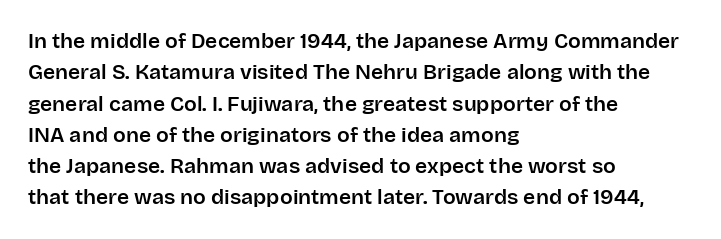
Q: Is the text italic (slanted)? A: No, it is upright.
Q: Is the text underlined? A: No.
Q: How is the paragraph aligned? A: Left-aligned.
Q: Is the spacing between letters normal or unusually wide? A: Normal.
Q: Is the spacing between lines tight, normal or loose? A: Normal.
